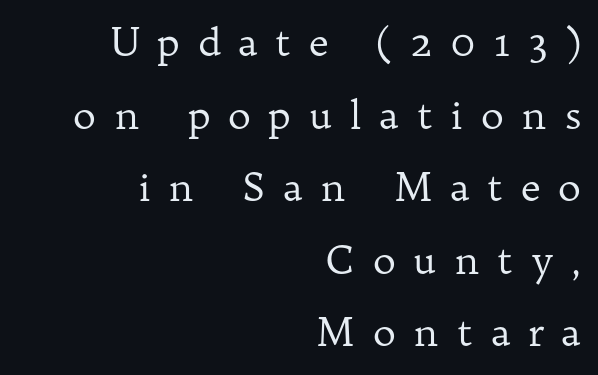
The face looks like a standard text weight, possibly lighter. Is this a fixed-width face? No — the glyphs have proportional, varying widths. You could only call the tracking loose — the letters float apart. It's the straight-up-and-down kind of type. Quick note: underline off. Horizontally, the lines are justified to the trailing edge only.
